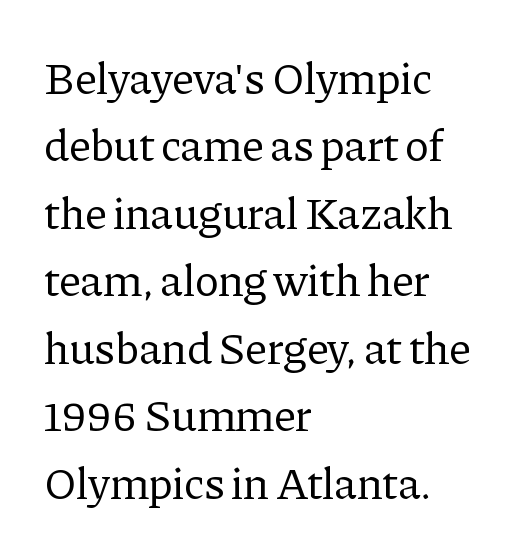
The image shows 45 px regular-weight serif type, upright; set left-aligned, normal line spacing (1.5x), normal letter spacing, not underlined; low stroke contrast and a medium x-height.
